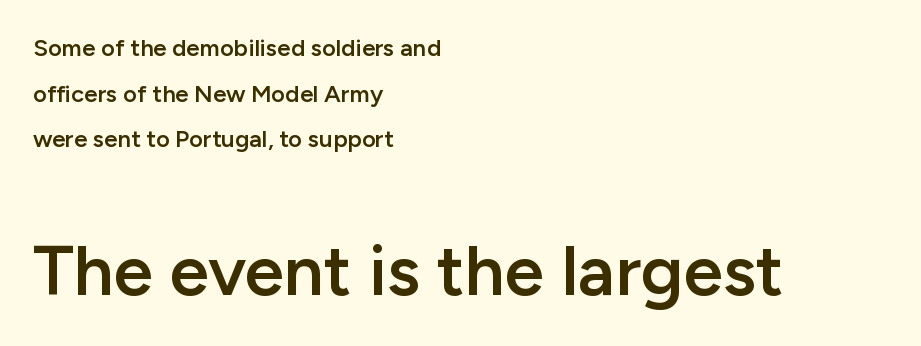
The image shows 71 px semibold sans-serif type, upright; set left-aligned, loose line spacing (1.9x), normal letter spacing, not underlined; the second (bottom) block is 2.96x larger; low stroke contrast and a medium x-height.
